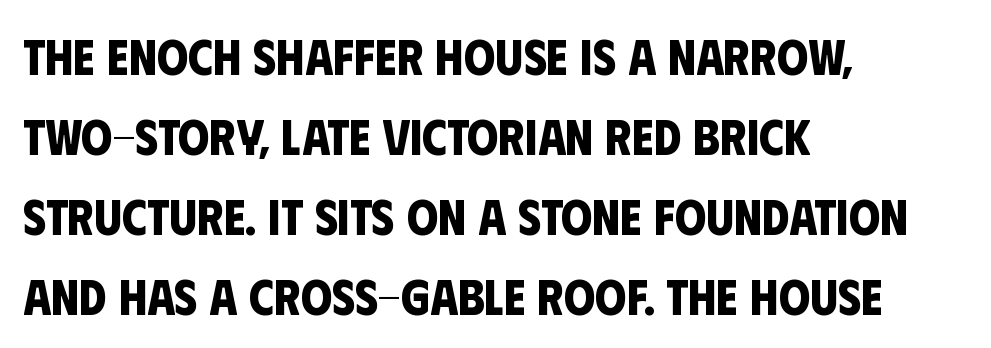
The image shows 50 px bold, condensed sans-serif type; set left-aligned, normal line spacing (1.6x), normal letter spacing, not underlined; low stroke contrast and a large x-height.
